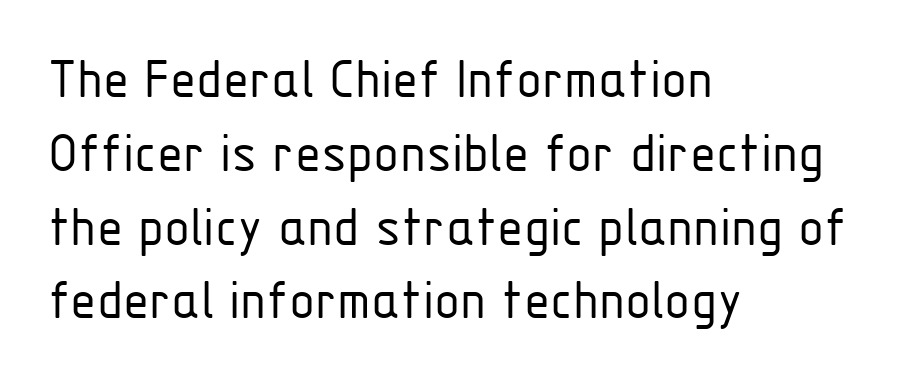
Rule under the text: the space is simply empty. The letterforms sit at book weight or below. Is the letter spacing exaggerated? No — it looks like the ordinary default. The font's upright variant was chosen for this text.
